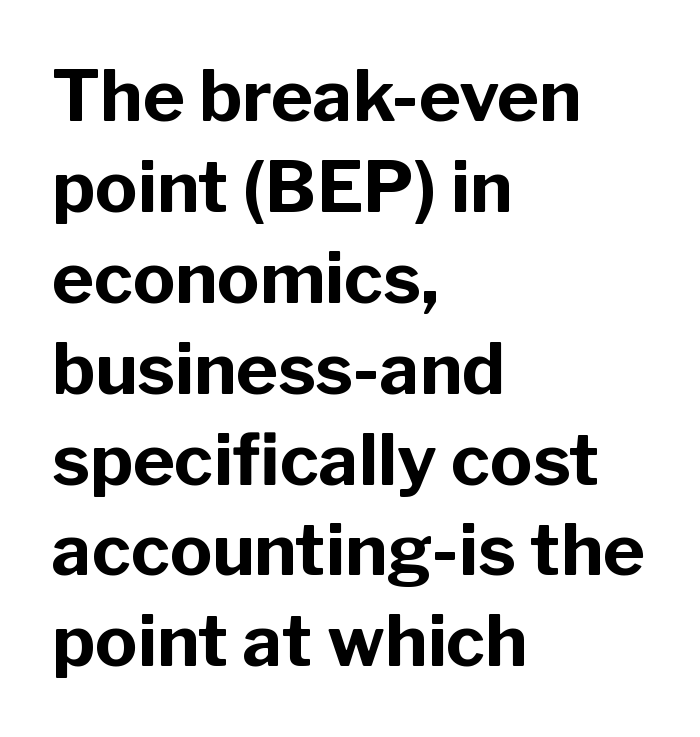
Q: Is the text bold? A: Yes.
Q: Is the text italic (slanted)? A: No, it is upright.
Q: Is the typeface a serif or a sans-serif typeface? A: Sans-serif.
Q: Is the text underlined? A: No.
Q: How is the paragraph aligned? A: Left-aligned.
Q: Is the spacing between letters normal or unusually wide? A: Normal.
Q: Is the spacing between lines tight, normal or loose? A: Normal.
Q: Width (condensed, normal, or wide)? A: Normal.
Q: Stroke contrast? A: Low.
Q: x-height? A: Medium.
Q: Monospaced? A: No.
